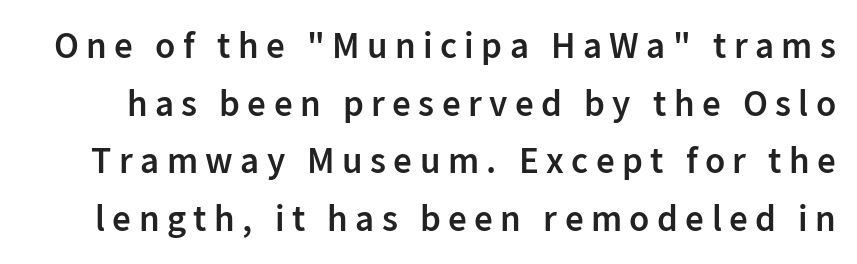
{"serif": "no", "italic": "no", "bold": "semi", "weight": "semibold", "width": "normal", "stroke_contrast": "low", "x_height": "medium", "monospaced": "no", "underline": "no", "line_spacing": "normal", "line_spacing_ratio": 1.56, "letter_spacing": "wide", "letter_spacing_em": 0.2, "glyph_px": 37}
